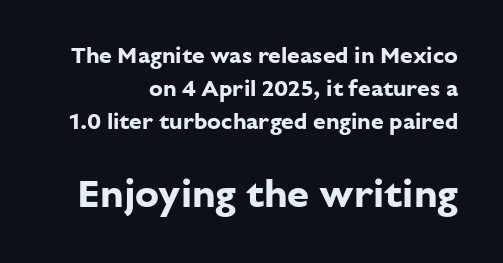
Q: Is the text bold? A: Yes.
Q: Is the text italic (slanted)? A: No, it is upright.
Q: Is the typeface a serif or a sans-serif typeface? A: Sans-serif.
Q: Is the text underlined? A: No.
Q: How is the paragraph aligned? A: Right-aligned.
Q: Is the spacing between letters normal or unusually wide? A: Normal.
Q: Is the spacing between lines tight, normal or loose? A: Normal.
Q: Which block of text is set in a larger size, the first (top) or the second (bottom)? A: The second (bottom) one.
Q: Width (condensed, normal, or wide)? A: Normal.
Q: Stroke contrast? A: Low.
Q: x-height? A: Medium.
Q: Monospaced? A: No.
